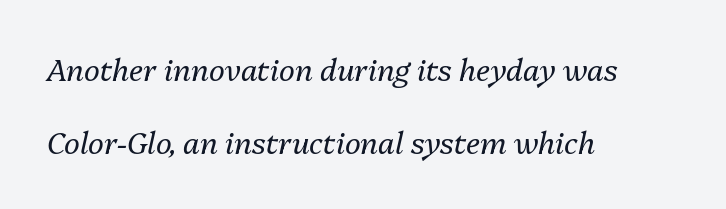
Style check: oblique. The line-height multiplier appears high, well above default. Every row of glyphs begins at an identical x-position on the left. Check the space under the baseline: it is left empty.
